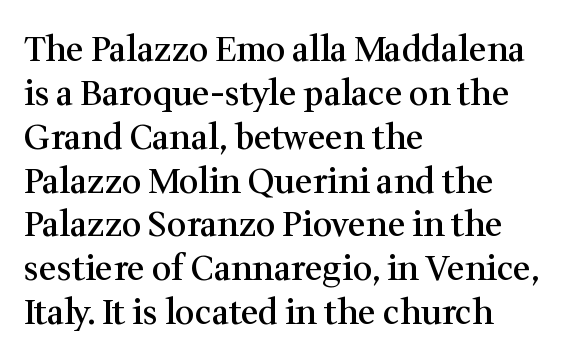
The image shows 34 px semibold serif type, upright; set left-aligned, normal line spacing (1.29x), normal letter spacing, not underlined; medium stroke contrast and a medium x-height.
